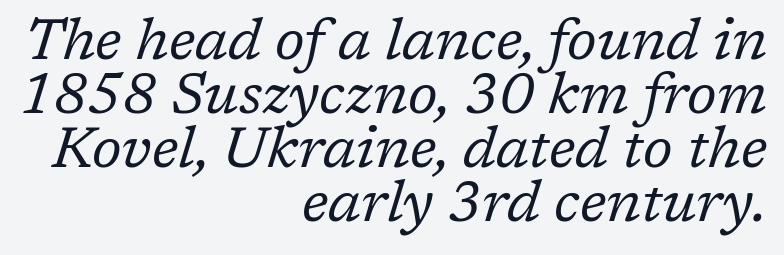
The image shows 57 px regular-weight serif type, italic (leaning right); set right-aligned, tight line spacing (0.95x), normal letter spacing, not underlined; low stroke contrast and a medium x-height.
